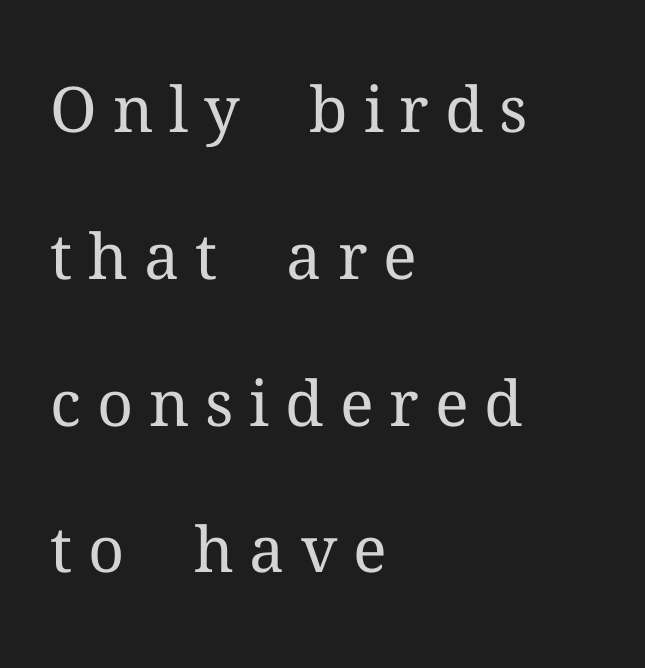
Q: Is the text bold? A: No.
Q: Is the text italic (slanted)? A: No, it is upright.
Q: Is the typeface a serif or a sans-serif typeface? A: Serif.
Q: Is the text underlined? A: No.
Q: How is the paragraph aligned? A: Left-aligned.
Q: Is the spacing between letters normal or unusually wide? A: Unusually wide.
Q: Is the spacing between lines tight, normal or loose? A: Loose.
Q: Width (condensed, normal, or wide)? A: Normal.
Q: Stroke contrast? A: Medium.
Q: x-height? A: Medium.
Q: Monospaced? A: No.
